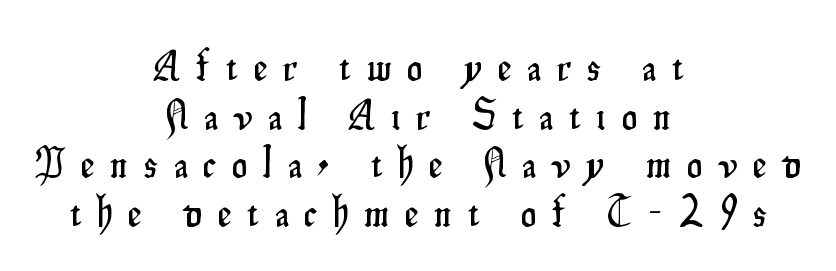
{"serif": "no", "italic": "no", "width": "condensed", "stroke_contrast": "low", "x_height": "small", "monospaced": "no", "underline": "no", "align": "center", "line_spacing": "tight", "line_spacing_ratio": 1.13, "letter_spacing": "wide", "letter_spacing_em": 0.38, "glyph_px": 43}
